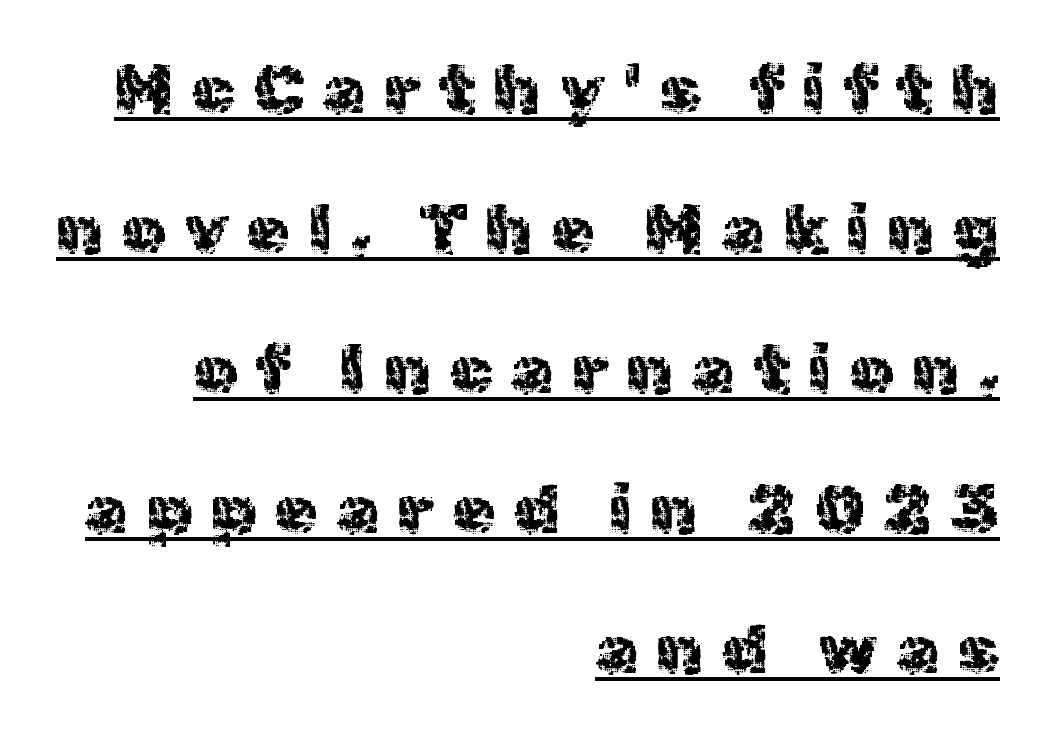
Q: Is the text italic (slanted)? A: No, it is upright.
Q: Is the typeface a serif or a sans-serif typeface? A: Sans-serif.
Q: Is the text underlined? A: Yes.
Q: How is the paragraph aligned? A: Right-aligned.
Q: Is the spacing between letters normal or unusually wide? A: Unusually wide.
Q: Is the spacing between lines tight, normal or loose? A: Loose.
Q: Width (condensed, normal, or wide)? A: Normal.
Q: x-height? A: Medium.
Q: Monospaced? A: No.
